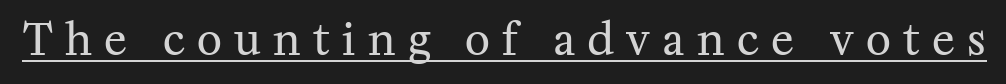
The image shows 43 px regular-weight serif type, upright; set unusually wide letter spacing (+0.29 em), underlined; medium stroke contrast and a medium x-height.
